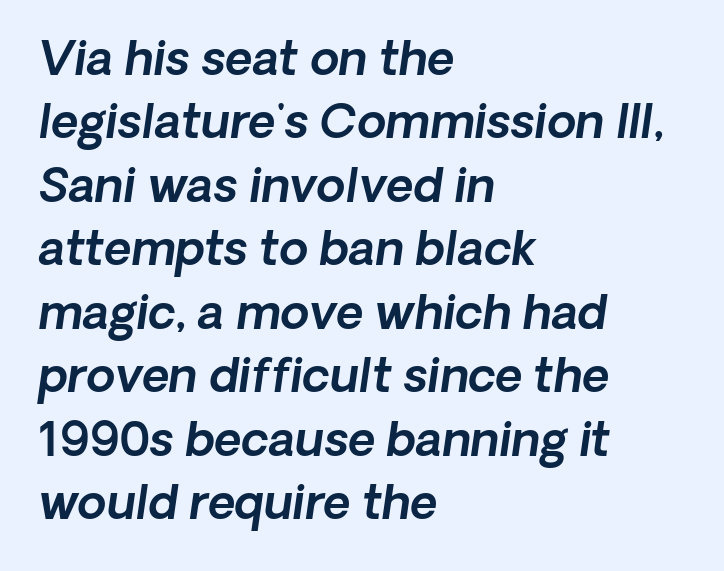
Q: Is the text italic (slanted)? A: Yes, it leans right by about 8 degrees.
Q: Is the text underlined? A: No.
Q: How is the paragraph aligned? A: Left-aligned.
Q: Is the spacing between letters normal or unusually wide? A: Normal.
Q: Is the spacing between lines tight, normal or loose? A: Normal.
Q: Width (condensed, normal, or wide)? A: Normal.
Q: x-height? A: Medium.
Q: Monospaced? A: No.
